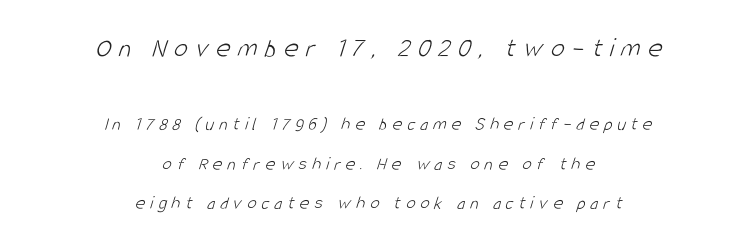
Q: Is the text bold? A: No.
Q: Is the typeface a serif or a sans-serif typeface? A: Sans-serif.
Q: Is the text underlined? A: No.
Q: How is the paragraph aligned? A: Centered.
Q: Is the spacing between letters normal or unusually wide? A: Unusually wide.
Q: Is the spacing between lines tight, normal or loose? A: Loose.
Q: Which block of text is set in a larger size, the first (top) or the second (bottom)? A: The first (top) one.
Q: Width (condensed, normal, or wide)? A: Condensed.
Q: Stroke contrast? A: Low.
Q: x-height? A: Large.
Q: Monospaced? A: No.
